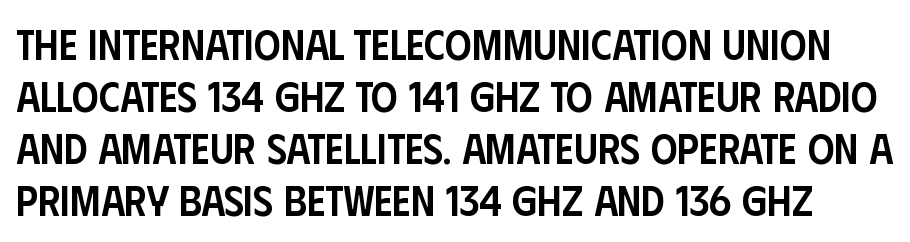
Q: Is the text bold? A: Semi-bold.
Q: Is the text italic (slanted)? A: No, it is upright.
Q: Is the typeface a serif or a sans-serif typeface? A: Sans-serif.
Q: Is the text underlined? A: No.
Q: Is the spacing between letters normal or unusually wide? A: Normal.
Q: Width (condensed, normal, or wide)? A: Condensed.
Q: Stroke contrast? A: Low.
Q: x-height? A: Large.
Q: Monospaced? A: No.
